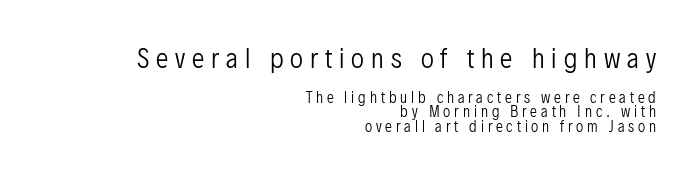
Q: Is the text bold? A: No.
Q: Is the text italic (slanted)? A: No, it is upright.
Q: Is the text underlined? A: No.
Q: How is the paragraph aligned? A: Right-aligned.
Q: Is the spacing between letters normal or unusually wide? A: Unusually wide.
Q: Is the spacing between lines tight, normal or loose? A: Tight.
Q: Which block of text is set in a larger size, the first (top) or the second (bottom)? A: The first (top) one.
